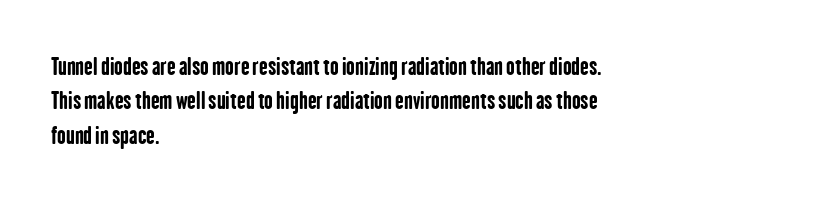
The space directly below the letters is spotless. Interline gaps are of average width in this sample. Ascenders rise straight up at ninety degrees. The rendering anchors every line to the left-hand side. The horizontal fit of the characters is conventional and even. The sample has been set heavy, in full bold.
